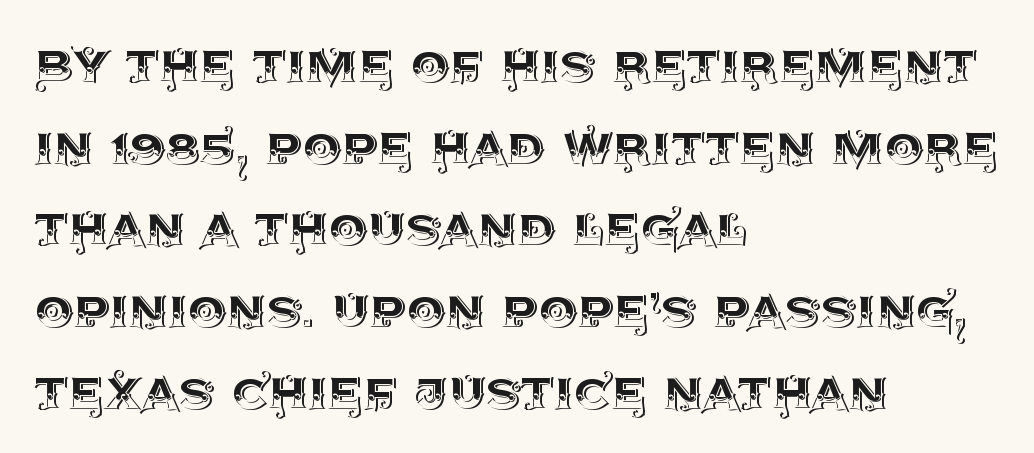
Tracking value appears to be zero — textbook default spacing. If you drew a line through each stem, it would be perfectly vertical. Does the copy run flush right? No — it runs flush left. Unmarked baselines from the first word to the last. Character widths vary here, with narrow letters taking less room than wide ones.
